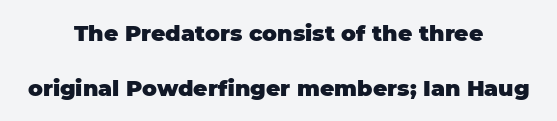
{"italic": "no", "bold": "yes", "underline": "no", "align": "center", "line_spacing": "loose", "line_spacing_ratio": 2.49, "letter_spacing": "normal", "letter_spacing_em": 0.0, "glyph_px": 22}
